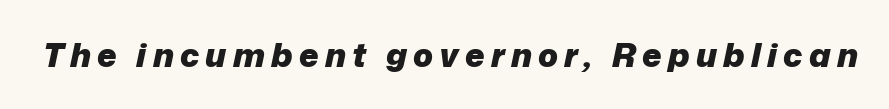
The image shows 33 px heavy type, italic (leaning right); set not underlined; low stroke contrast and a medium x-height.
